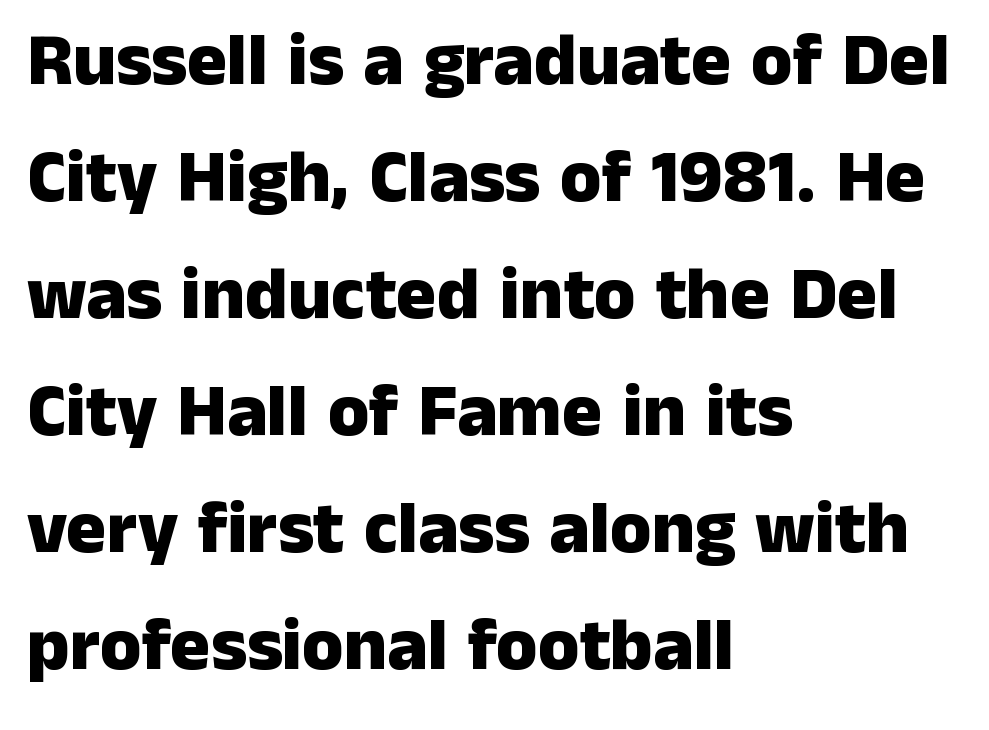
Font category for this specimen: sans-serif. A typesetter would call this proportional, since set widths differ per character. Evenly set lines give the paragraph a standard silhouette. Chunky letters — that's bold for sure. Notice how the stems are strictly vertical — no italics here.
